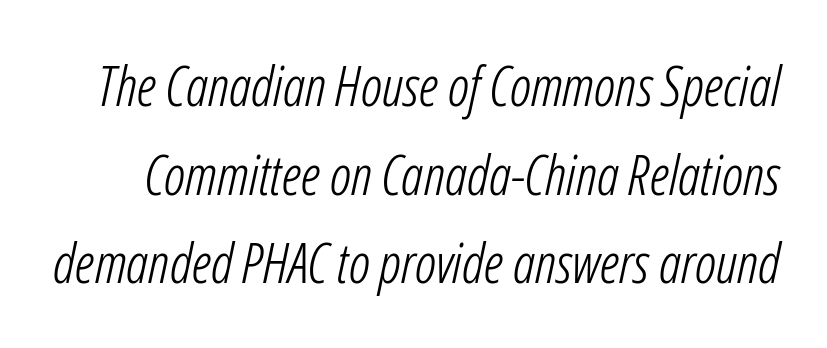
Quick note: interline space is typical. Stroke mass is kept to a normal reading level or below. This is oblique type, the kind used for emphasis or titles. Is the letter spacing exaggerated? No — it looks like the ordinary default. Proportional: the letters do not fall into vertical columns. The words here are not underlined.
